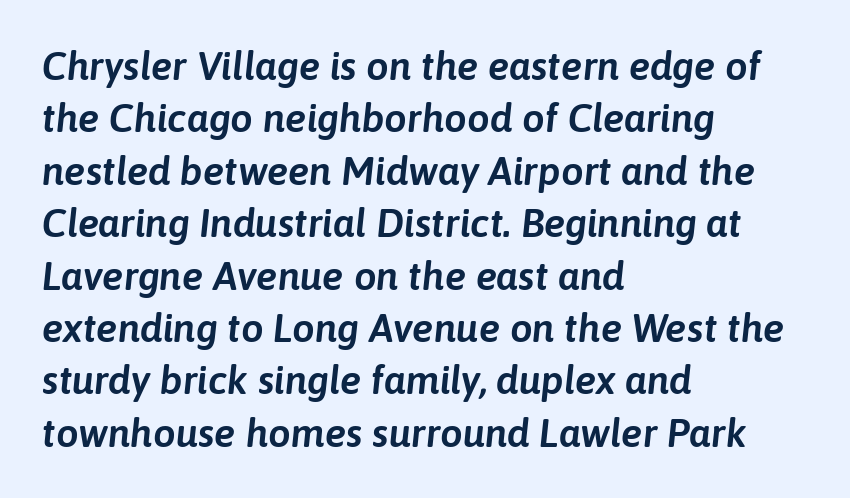
The image shows 40 px text type, italic (leaning right); set left-aligned, normal line spacing (1.31x), normal letter spacing, not underlined; low stroke contrast and a medium x-height.
